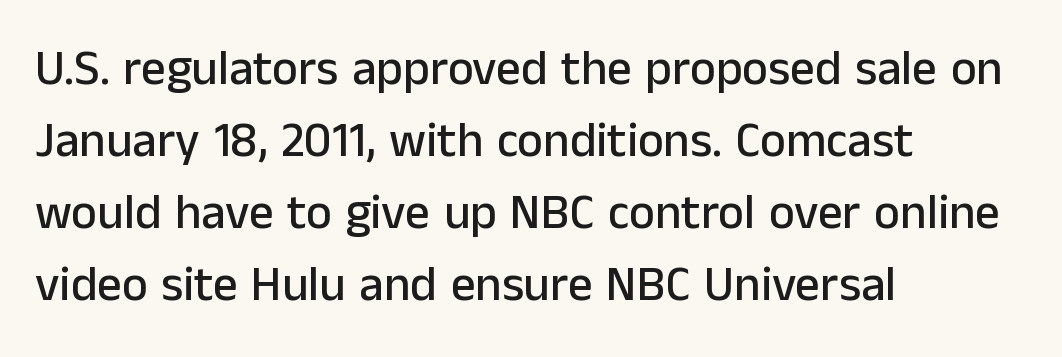
When letters stand straight like this, we call the style roman or upright. The rendering uses natural spacing where letterforms have individual widths. Short and long lines alike share a common starting point at left. The font family rendered here belongs to the sans-serif group. Here the glyphs are tracked normally, forming tight word shapes. Honestly, there is no underline to notice here at all.
